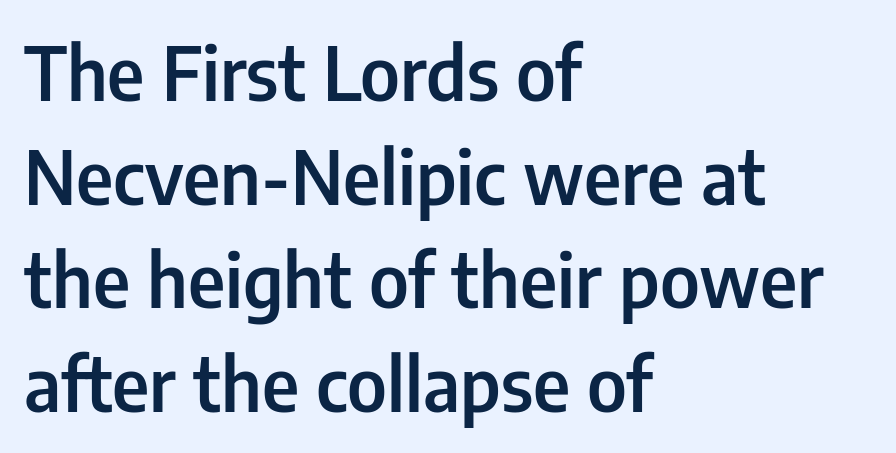
Q: Is the text bold? A: Semi-bold.
Q: Is the text italic (slanted)? A: No, it is upright.
Q: Is the typeface a serif or a sans-serif typeface? A: Sans-serif.
Q: Is the text underlined? A: No.
Q: How is the paragraph aligned? A: Left-aligned.
Q: Is the spacing between letters normal or unusually wide? A: Normal.
Q: Is the spacing between lines tight, normal or loose? A: Normal.
Q: Width (condensed, normal, or wide)? A: Condensed.
Q: Stroke contrast? A: Low.
Q: x-height? A: Medium.
Q: Monospaced? A: No.
